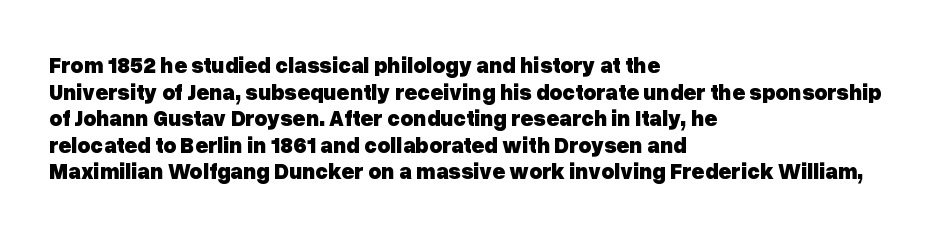
The image shows 22 px bold type, upright; set left-aligned, line spacing 1.21x, normal letter spacing, not underlined.
